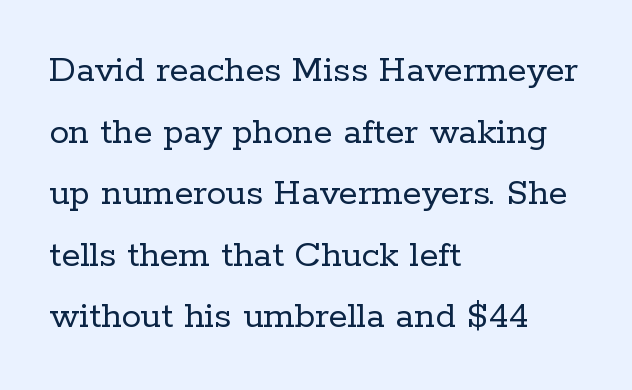
Glyph-to-glyph distance matches everyday printed text. Underline: absent. Characters remain perfectly vertical along every line. A quiet, ordinary-to-light weight characterises the typeface. Notice how the passage keeps a crisp vertical edge on the left only. The vertical gap from one line to the next is medium.
